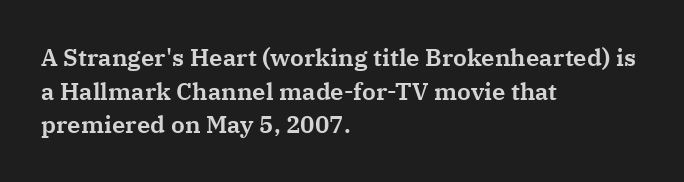
{"italic": "no", "underline": "no", "align": "left", "line_spacing": "normal", "line_spacing_ratio": 1.4, "letter_spacing": "normal", "letter_spacing_em": 0.0, "glyph_px": 24}
